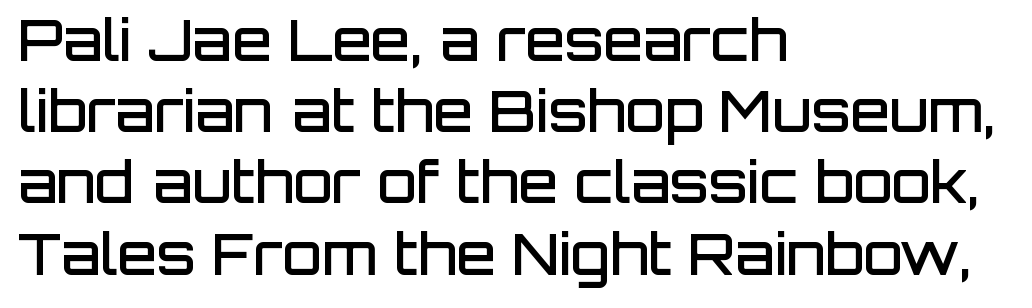
This sample uses a sans-serif face. Varying glyph widths throughout — classic text-font behaviour. The letters are semibold — heavier than regular but short of a full bold. Quick note: not italic, upright. The rendering anchors every line to the left-hand side. This block has exactly the height ordinary leading produces.
